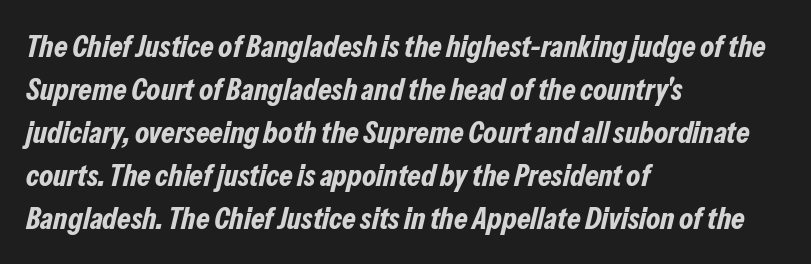
The passage shown leans; its letterforms are oblique. Think of a printed novel: that variable character pitch is what you see here. The face used here is rendered with its standard letterfit. Is there much room between lines? A standard amount, neither cramped nor airy. This sample is left-justified, so line endings fall wherever the words run out. The zone under the glyphs is completely vacant.
